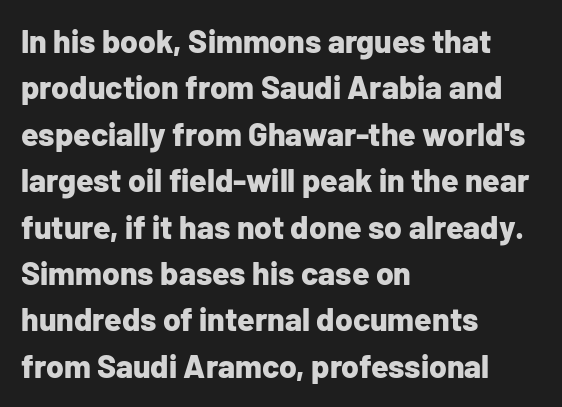
{"serif": "no", "italic": "no", "bold": "yes", "weight": "bold", "width": "normal", "stroke_contrast": "low", "x_height": "medium", "monospaced": "no", "underline": "no", "align": "left", "line_spacing": "normal", "line_spacing_ratio": 1.45, "letter_spacing": "normal", "letter_spacing_em": 0.0, "glyph_px": 32}
